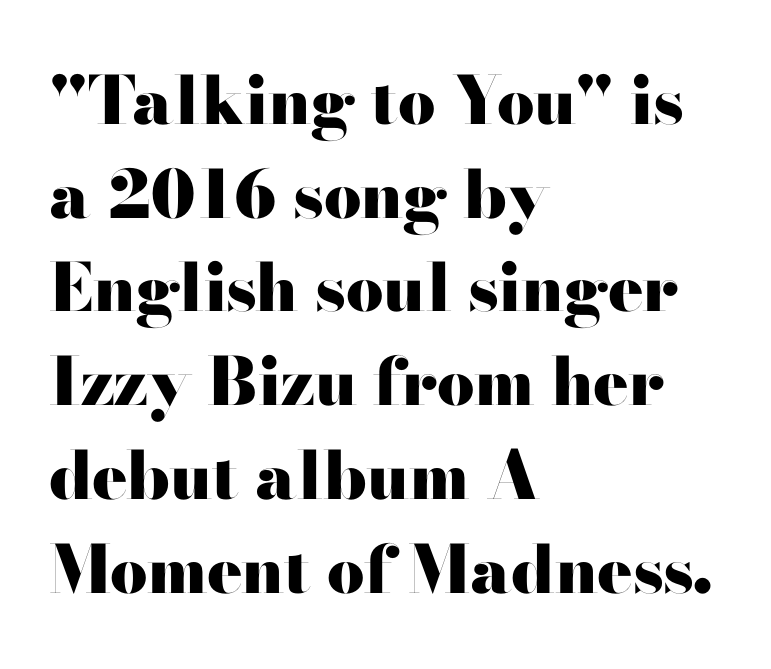
These lines were composed using upright roman letters. Each new line begins a customary step beneath the previous one. Each letter keeps its own natural width here, so spacing adapts to shape. Notice how thick the strokes are: this is what a full bold looks like.
